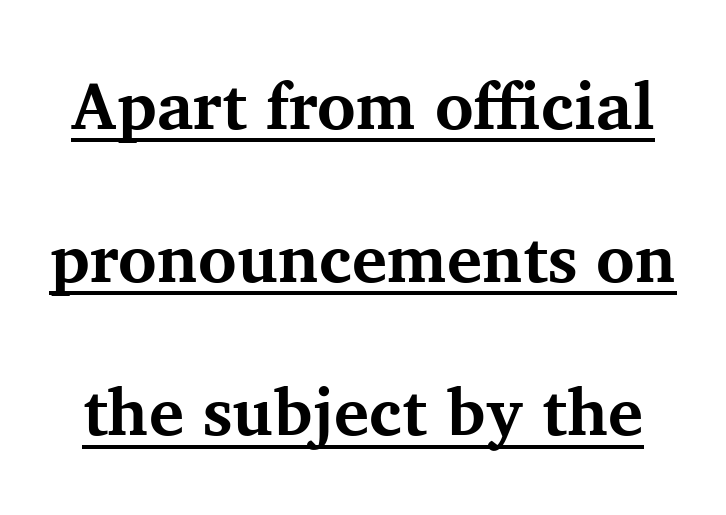
The image shows 66 px bold serif type, upright; set loose line spacing (2.32x), normal letter spacing, underlined; medium stroke contrast and a medium x-height.
